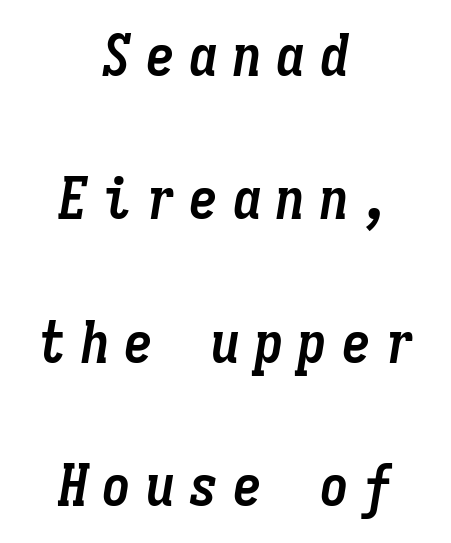
The image shows 58 px semibold, condensed type, italic (leaning right), monospaced; set centered, loose line spacing (2.47x), unusually wide letter spacing (+0.25 em), not underlined; low stroke contrast and a medium x-height.
